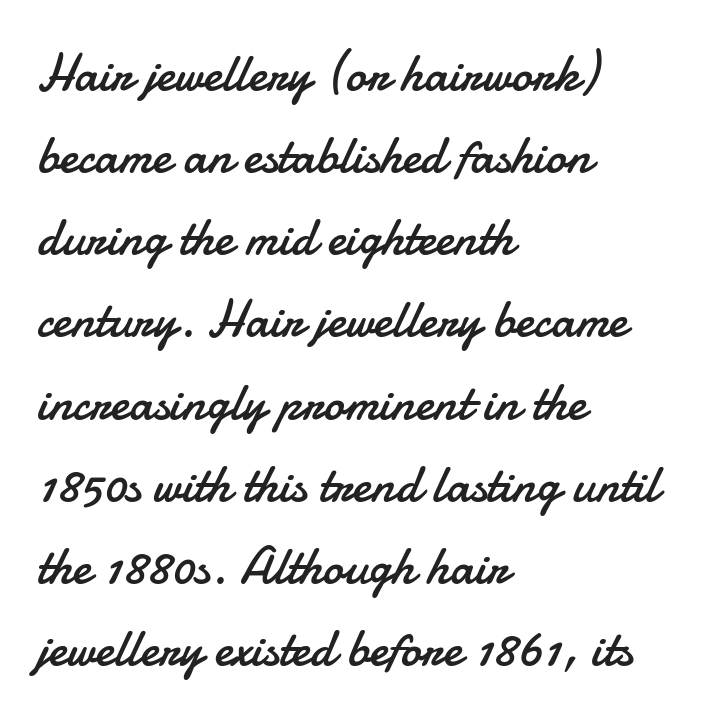
The image shows 52 px regular-weight sans-serif type; set left-aligned, normal line spacing (1.58x), normal letter spacing, not underlined; low stroke contrast and a small x-height.
